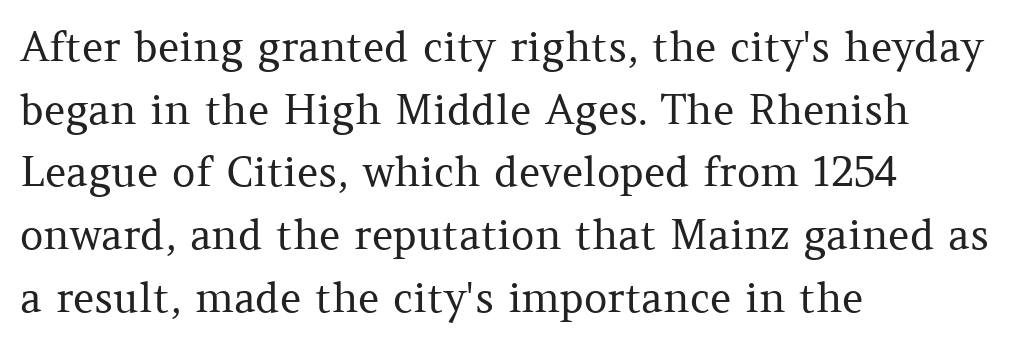
Q: Is the text bold? A: No.
Q: Is the text italic (slanted)? A: No, it is upright.
Q: Is the typeface a serif or a sans-serif typeface? A: Serif.
Q: Is the text underlined? A: No.
Q: How is the paragraph aligned? A: Left-aligned.
Q: Is the spacing between letters normal or unusually wide? A: Normal.
Q: Is the spacing between lines tight, normal or loose? A: Normal.
Q: Width (condensed, normal, or wide)? A: Normal.
Q: Stroke contrast? A: Medium.
Q: x-height? A: Medium.
Q: Monospaced? A: No.
